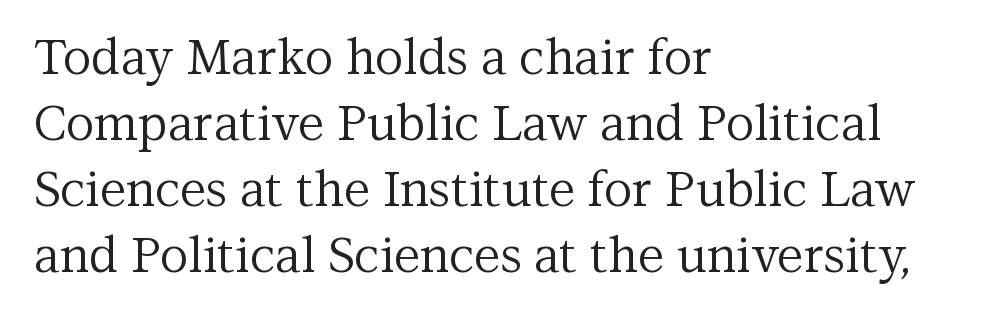
The passage shown is not underscored anywhere. Visually the block forms a straight wall on the left and a jagged coastline on the right. Observe the serifs anchoring each vertical stroke in this sample. Heaviness? Minimal to ordinary, like unemphasized prose.
